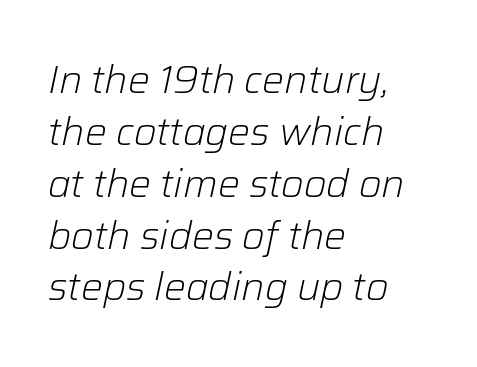
The rendering uses a moderate line-height, typical for paragraphs. Each letter keeps its own natural width here, so spacing adapts to shape. The words here are not underlined. The ragged edge is on the right, which tells us the setting is flush left. The axis of the letterforms is tilted away from vertical.
